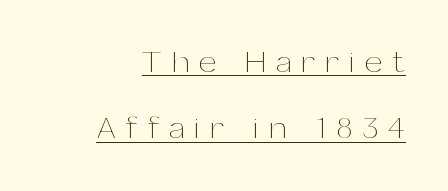
Q: Is the text bold? A: No.
Q: Is the text italic (slanted)? A: No, it is upright.
Q: Is the text underlined? A: Yes.
Q: Is the spacing between letters normal or unusually wide? A: Unusually wide.
Q: Is the spacing between lines tight, normal or loose? A: Loose.
Q: Width (condensed, normal, or wide)? A: Normal.
Q: Stroke contrast? A: Medium.
Q: x-height? A: Medium.
Q: Monospaced? A: No.
